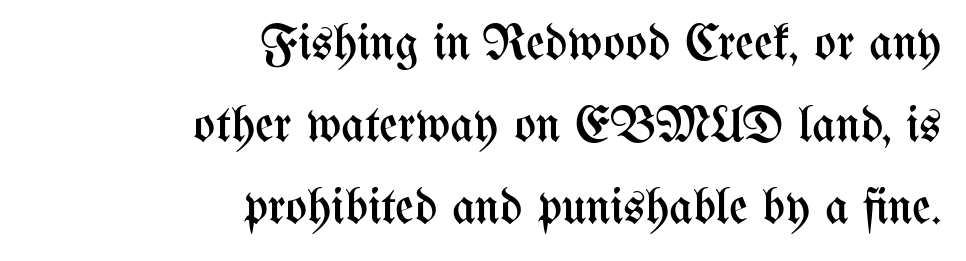
{"italic": "no", "bold": "no", "weight": "regular", "width": "condensed", "stroke_contrast": "medium", "x_height": "medium", "monospaced": "no", "underline": "no", "align": "right", "line_spacing": "normal", "line_spacing_ratio": 1.61, "letter_spacing": "normal", "letter_spacing_em": 0.0, "glyph_px": 51}
